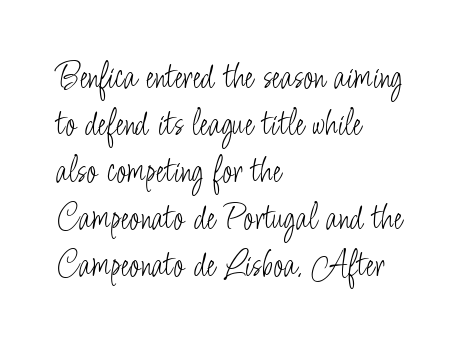
The image shows 38 px light, condensed sans-serif type; set left-aligned, line spacing 1.24x, normal letter spacing, not underlined; low stroke contrast and a small x-height.
